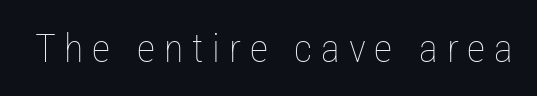
Q: Is the text bold? A: No.
Q: Is the text italic (slanted)? A: No, it is upright.
Q: Is the text underlined? A: No.
Q: Is the spacing between letters normal or unusually wide? A: Unusually wide.
Q: Width (condensed, normal, or wide)? A: Condensed.
Q: Stroke contrast? A: Low.
Q: x-height? A: Medium.
Q: Monospaced? A: No.
